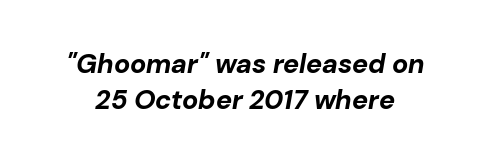
The image shows 27 px bold type, italic (leaning right); set normal line spacing (1.32x), normal letter spacing, not underlined.
